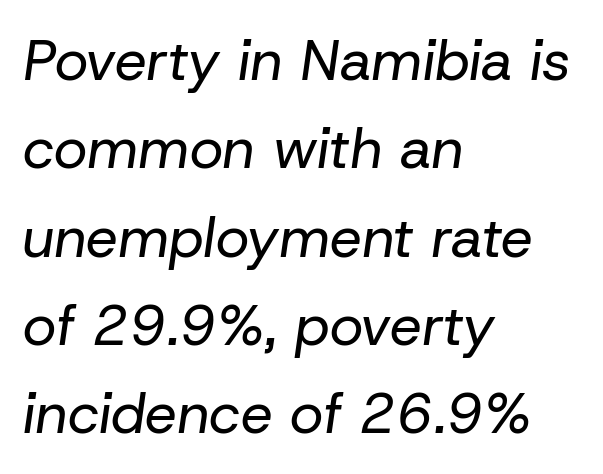
{"italic": "yes", "lean": "right", "slant_degrees": 8, "bold": "no", "weight": "regular", "width": "normal", "stroke_contrast": "low", "x_height": "medium", "monospaced": "no", "underline": "no", "align": "left", "line_spacing": "normal", "line_spacing_ratio": 1.55, "letter_spacing": "normal", "letter_spacing_em": 0.0, "glyph_px": 57}
